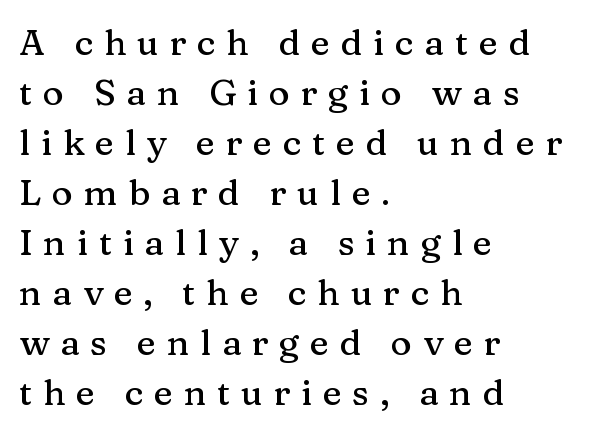
Q: Is the text italic (slanted)? A: No, it is upright.
Q: Is the typeface a serif or a sans-serif typeface? A: Serif.
Q: Is the text underlined? A: No.
Q: How is the paragraph aligned? A: Left-aligned.
Q: Is the spacing between letters normal or unusually wide? A: Unusually wide.
Q: Is the spacing between lines tight, normal or loose? A: Normal.
Q: Width (condensed, normal, or wide)? A: Normal.
Q: Stroke contrast? A: Medium.
Q: x-height? A: Medium.
Q: Monospaced? A: No.
